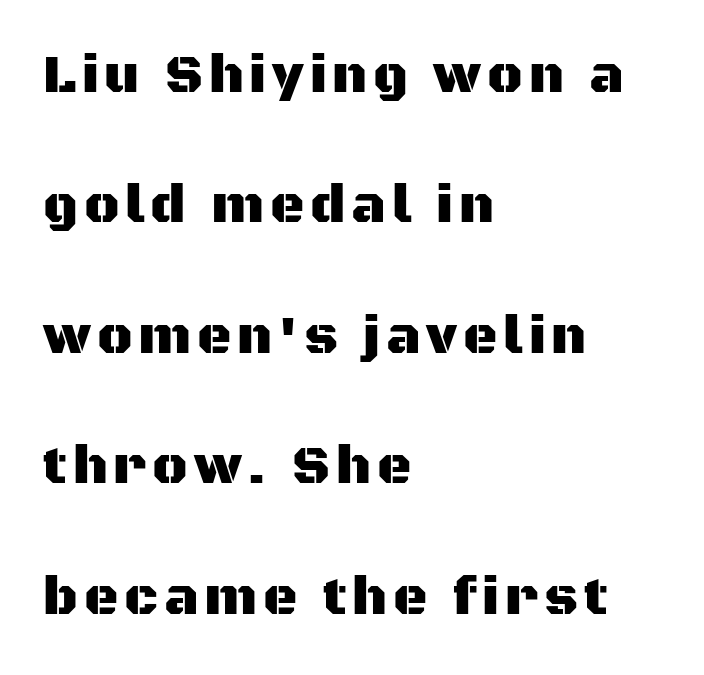
Q: Is the text italic (slanted)? A: No, it is upright.
Q: Is the typeface a serif or a sans-serif typeface? A: Sans-serif.
Q: Is the text underlined? A: No.
Q: How is the paragraph aligned? A: Left-aligned.
Q: Is the spacing between lines tight, normal or loose? A: Loose.
Q: Width (condensed, normal, or wide)? A: Normal.
Q: Stroke contrast? A: Medium.
Q: x-height? A: Large.
Q: Monospaced? A: No.
